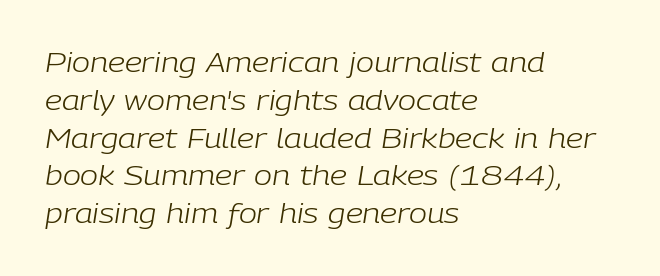
Q: Is the text bold? A: No.
Q: Is the text italic (slanted)? A: Yes, it leans right by about 9 degrees.
Q: Is the text underlined? A: No.
Q: How is the paragraph aligned? A: Left-aligned.
Q: Is the spacing between letters normal or unusually wide? A: Normal.
Q: Is the spacing between lines tight, normal or loose? A: Normal.
